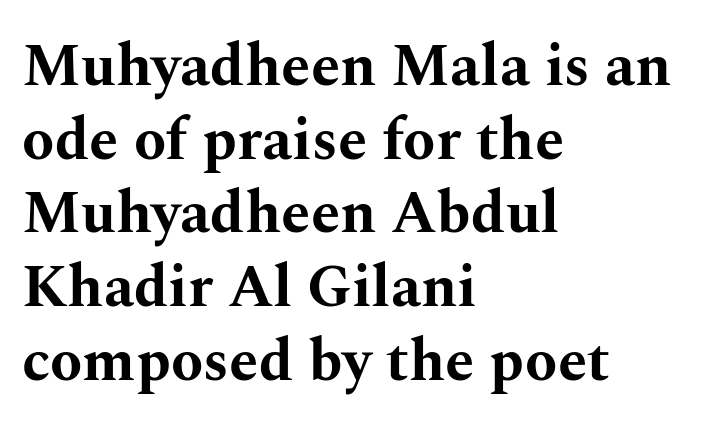
The image shows 59 px bold, wide serif type, upright; set left-aligned, normal line spacing (1.25x), normal letter spacing, not underlined; medium stroke contrast and a medium x-height.
